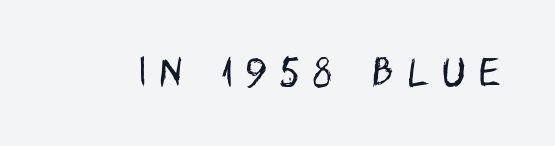
The image shows 33 px regular-weight, condensed sans-serif type, upright; set unusually wide letter spacing (+0.43 em), not underlined; low stroke contrast and a large x-height.
